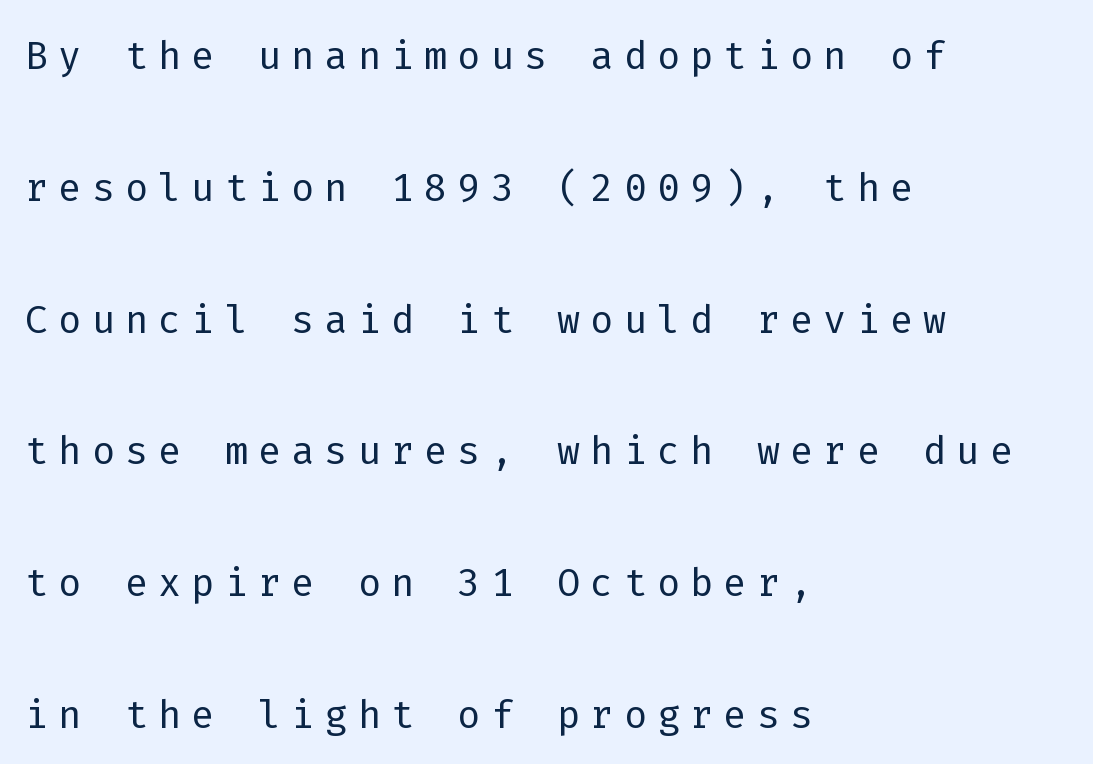
Baseline-to-baseline distance is far greater than the letter height. Check where the strokes stop: nothing finishes them off — pure sans. Every row of glyphs begins at an identical x-position on the left. Every stem runs plumb, perpendicular to the baseline. The gap between lines stays unmarked. Stems and bowls with no extra thickness — not bold.
